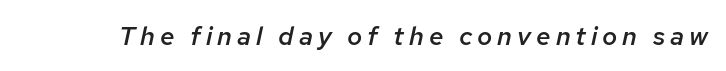
Is the type slanted? Yes — the strokes lean at a clear angle. Decoration check: the copy has no underline. The characters look somewhat weighty, a semibold short of true bold.
